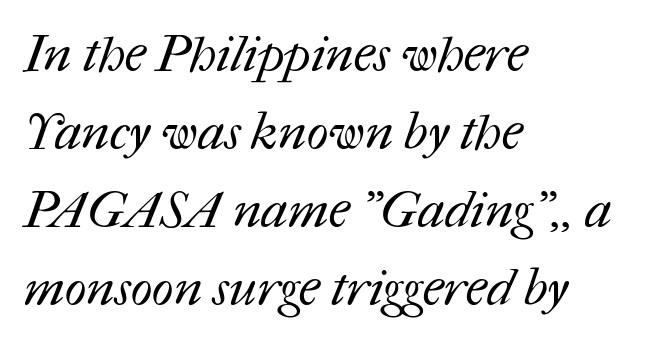
Q: Is the text bold? A: No.
Q: Is the text underlined? A: No.
Q: How is the paragraph aligned? A: Left-aligned.
Q: Is the spacing between letters normal or unusually wide? A: Normal.
Q: Is the spacing between lines tight, normal or loose? A: Normal.
Q: Width (condensed, normal, or wide)? A: Normal.
Q: Stroke contrast? A: Medium.
Q: x-height? A: Medium.
Q: Monospaced? A: No.
